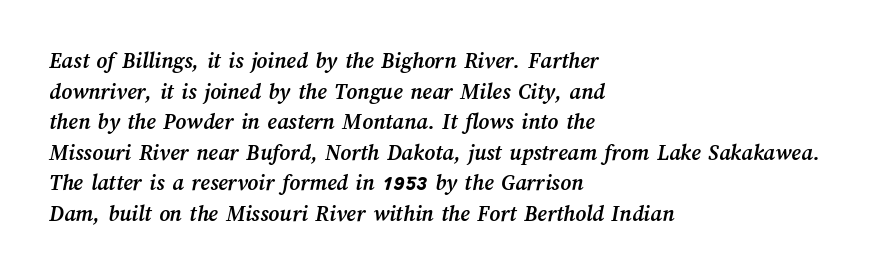
Q: Is the text bold? A: Yes.
Q: Is the text underlined? A: No.
Q: How is the paragraph aligned? A: Left-aligned.
Q: Is the spacing between letters normal or unusually wide? A: Normal.
Q: Is the spacing between lines tight, normal or loose? A: Normal.
